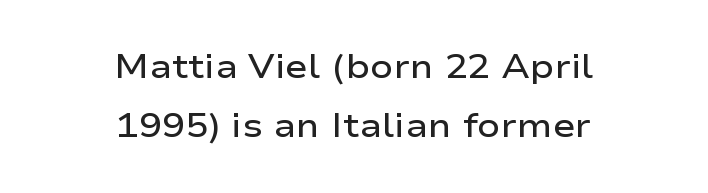
Q: Is the text bold? A: Semi-bold.
Q: Is the text italic (slanted)? A: No, it is upright.
Q: Is the typeface a serif or a sans-serif typeface? A: Sans-serif.
Q: Is the text underlined? A: No.
Q: How is the paragraph aligned? A: Centered.
Q: Is the spacing between letters normal or unusually wide? A: Normal.
Q: Width (condensed, normal, or wide)? A: Wide.
Q: Stroke contrast? A: Low.
Q: x-height? A: Medium.
Q: Monospaced? A: No.
